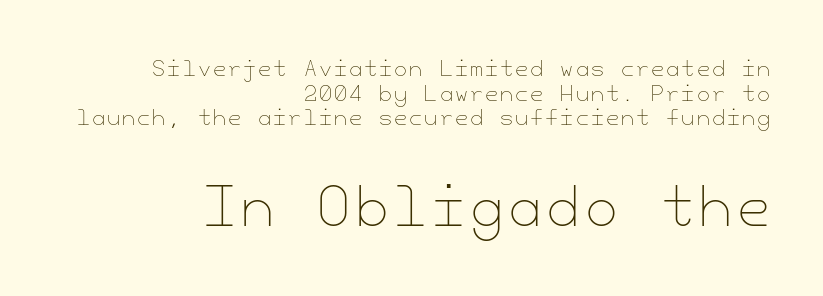
{"italic": "no", "bold": "no", "weight": "thin", "width": "normal", "stroke_contrast": "low", "x_height": "small", "underline": "no", "align": "right", "line_spacing_ratio": 1.17, "larger_block": "second", "size_ratio": 2.52, "glyph_px": 53}
